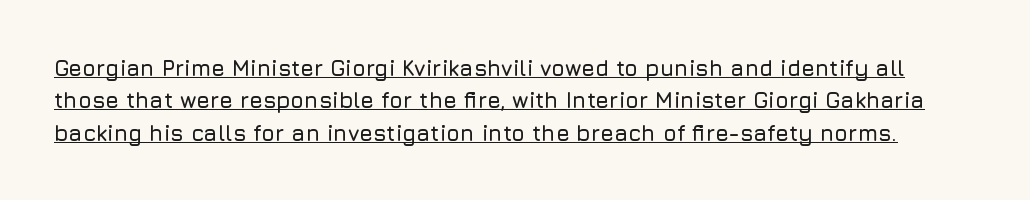
{"italic": "no", "underline": "yes", "line_spacing": "normal", "line_spacing_ratio": 1.47, "letter_spacing": "normal", "letter_spacing_em": 0.0, "glyph_px": 22}
